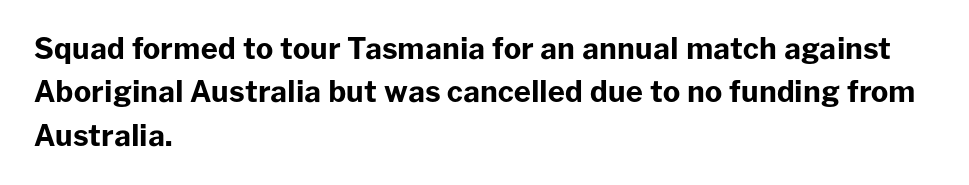
{"serif": "no", "italic": "no", "bold": "yes", "weight": "bold", "width": "normal", "stroke_contrast": "low", "x_height": "medium", "monospaced": "no", "underline": "no", "align": "left", "line_spacing": "normal", "line_spacing_ratio": 1.5, "letter_spacing": "normal", "letter_spacing_em": 0.0, "glyph_px": 29}
